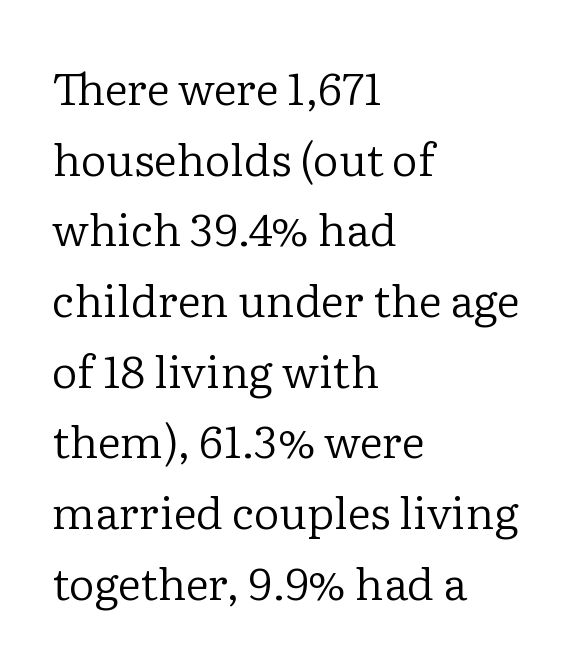
Horizontal alignment here is leftward, the default for most running prose. Quick note: interline space is typical. Glance below the letters and you will spot only blank space. Character widths vary here, with narrow letters taking less room than wide ones.
